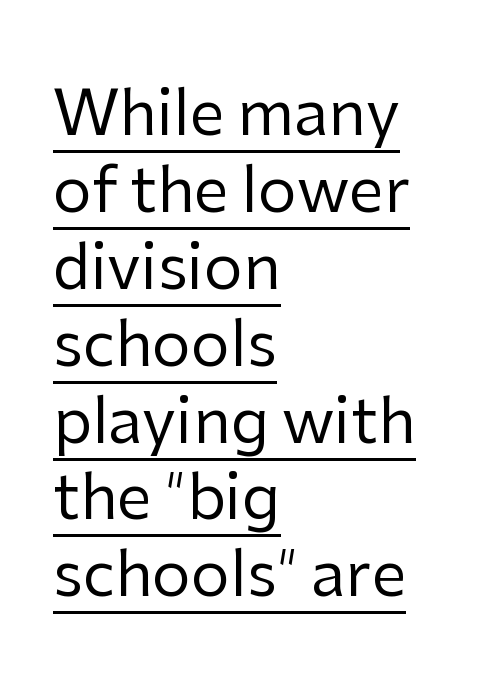
Q: Is the text bold? A: No.
Q: Is the text italic (slanted)? A: No, it is upright.
Q: Is the typeface a serif or a sans-serif typeface? A: Sans-serif.
Q: Is the text underlined? A: Yes.
Q: How is the paragraph aligned? A: Left-aligned.
Q: Is the spacing between letters normal or unusually wide? A: Normal.
Q: Width (condensed, normal, or wide)? A: Normal.
Q: Stroke contrast? A: Low.
Q: x-height? A: Medium.
Q: Monospaced? A: No.
